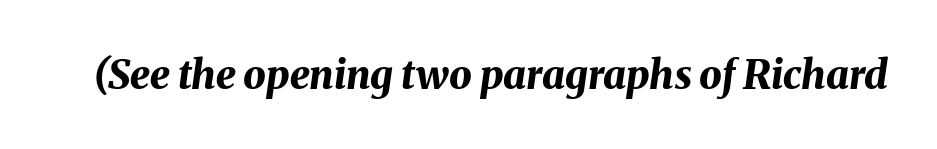
The image shows 40 px bold type, italic (leaning right); set normal letter spacing, not underlined; medium stroke contrast and a medium x-height.
